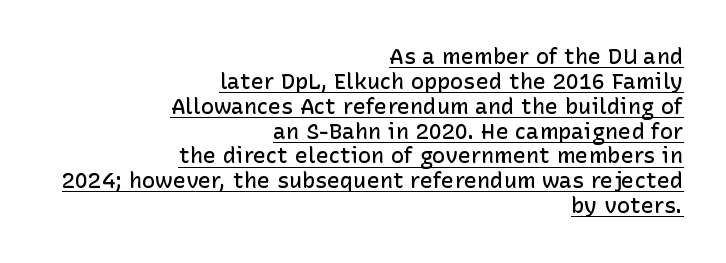
The image shows 22 px text type, upright; set right-aligned, tight line spacing (1.13x), normal letter spacing, underlined.
